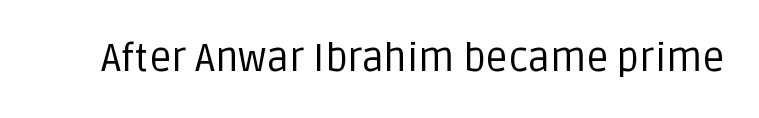
Q: Is the text bold? A: No.
Q: Is the text italic (slanted)? A: No, it is upright.
Q: Is the typeface a serif or a sans-serif typeface? A: Sans-serif.
Q: Is the text underlined? A: No.
Q: Is the spacing between letters normal or unusually wide? A: Normal.
Q: Width (condensed, normal, or wide)? A: Normal.
Q: Stroke contrast? A: Low.
Q: x-height? A: Large.
Q: Monospaced? A: No.
